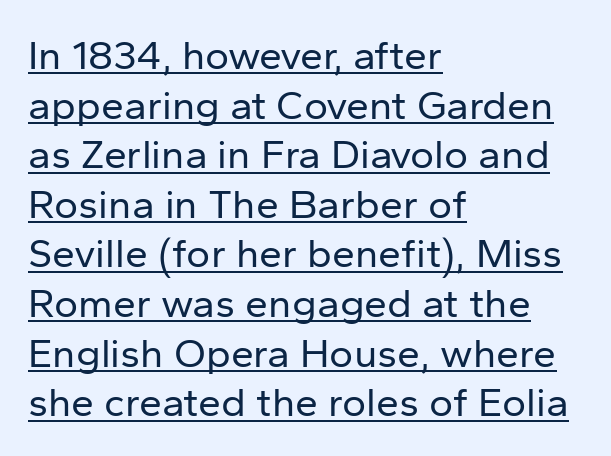
{"serif": "no", "italic": "no", "bold": "no", "weight": "regular", "width": "normal", "stroke_contrast": "low", "x_height": "medium", "monospaced": "no", "underline": "yes", "align": "left", "line_spacing_ratio": 1.21, "letter_spacing": "normal", "letter_spacing_em": 0.0, "glyph_px": 41}
